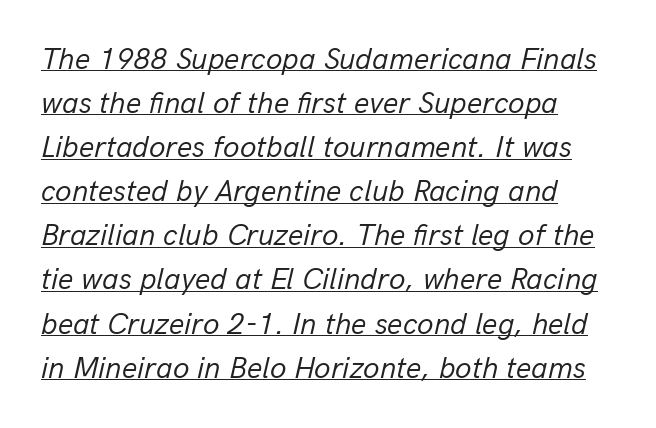
The image shows 30 px regular-weight type, italic (leaning right); set normal line spacing (1.47x), normal letter spacing, underlined; low stroke contrast and a medium x-height.
